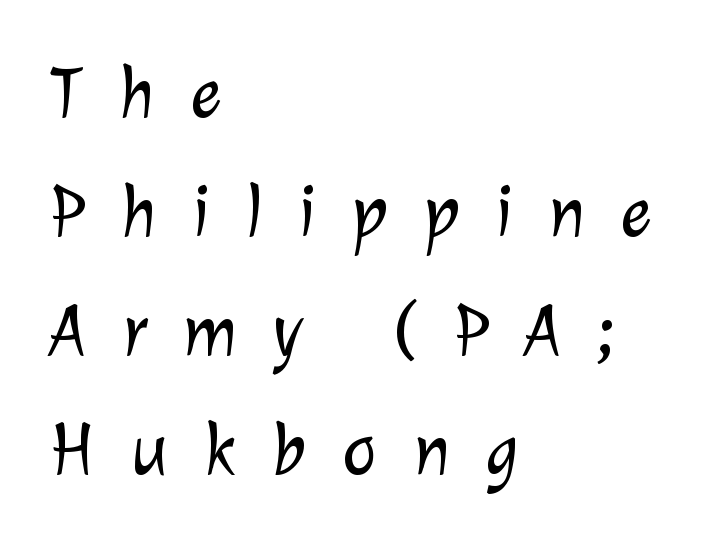
Visually the block forms a straight wall on the left and a jagged coastline on the right. Rows of type keep a routine distance in the vertical direction. Rule under the text: the space is simply empty. Compared with a typical body face, this is equally light or lighter still. Tracking value appears strongly positive — letters spread wide. The face used here is proportionally spaced, like ordinary book or web type.
